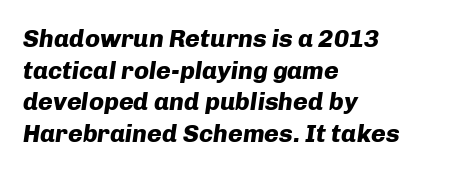
{"italic": "yes", "lean": "right", "slant_degrees": 8, "bold": "yes", "underline": "no", "align": "left", "line_spacing": "normal", "line_spacing_ratio": 1.27, "letter_spacing": "normal", "letter_spacing_em": 0.0, "glyph_px": 25}
